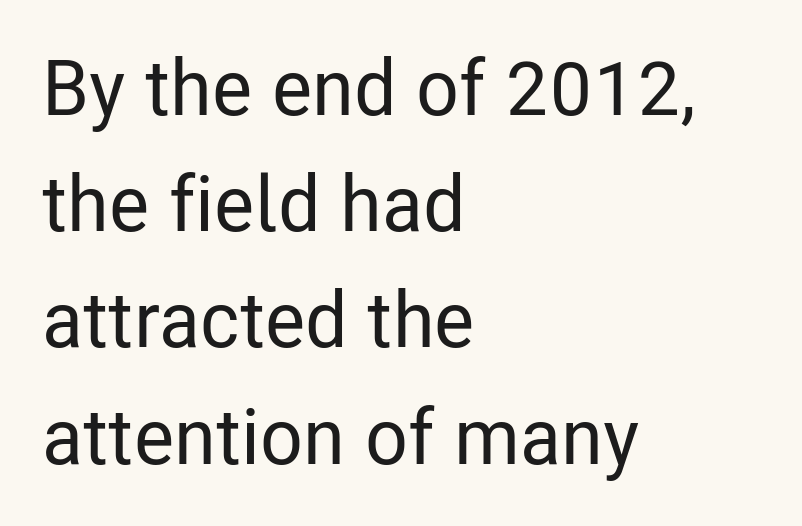
Q: Is the text italic (slanted)? A: No, it is upright.
Q: Is the typeface a serif or a sans-serif typeface? A: Sans-serif.
Q: Is the text underlined? A: No.
Q: How is the paragraph aligned? A: Left-aligned.
Q: Is the spacing between letters normal or unusually wide? A: Normal.
Q: Is the spacing between lines tight, normal or loose? A: Normal.
Q: Width (condensed, normal, or wide)? A: Condensed.
Q: Stroke contrast? A: Low.
Q: x-height? A: Medium.
Q: Monospaced? A: No.
